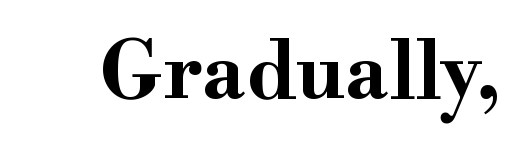
The image shows 80 px bold, wide serif type, upright; set normal letter spacing, not underlined; high stroke contrast and a small x-height.
